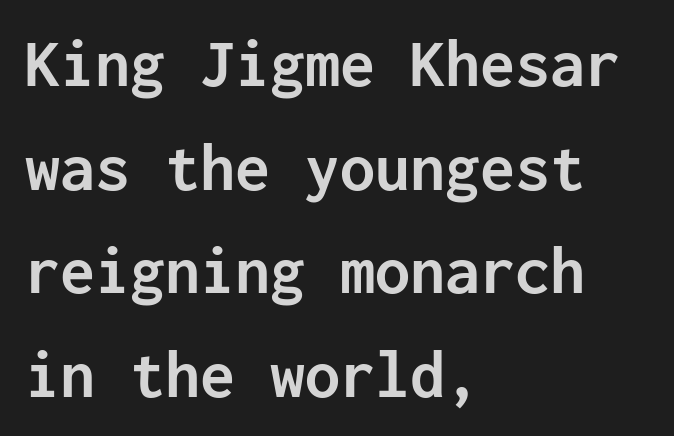
{"serif": "no", "italic": "no", "bold": "yes", "weight": "semibold", "width": "normal", "stroke_contrast": "low", "x_height": "medium", "monospaced": "yes", "underline": "no", "align": "left", "line_spacing": "normal", "line_spacing_ratio": 1.48, "letter_spacing": "normal", "letter_spacing_em": 0.0, "glyph_px": 70}
